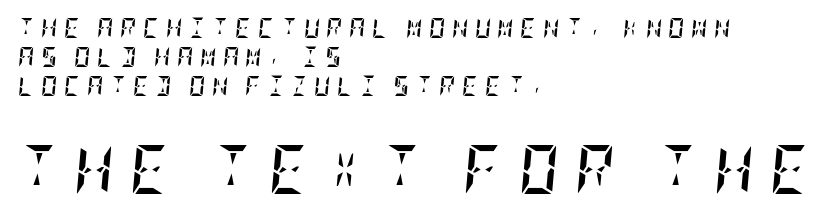
{"italic": "yes", "lean": "right", "slant_degrees": 5, "bold": "yes", "weight": "semibold", "width": "condensed", "stroke_contrast": "low", "x_height": "large", "underline": "no", "align": "left", "line_spacing": "normal", "line_spacing_ratio": 1.46, "letter_spacing": "wide", "letter_spacing_em": 0.33, "larger_block": "second", "size_ratio": 2.45, "glyph_px": 49}
